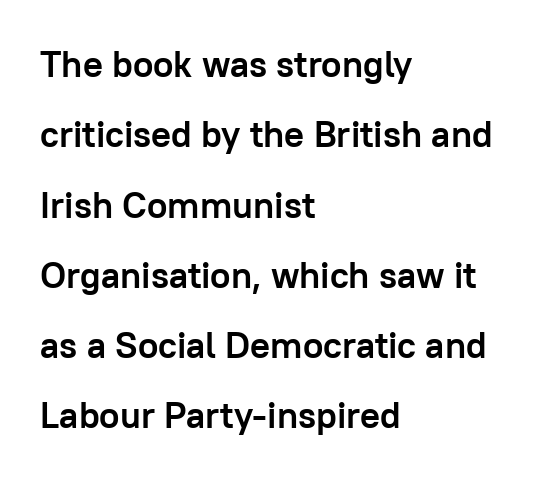
{"serif": "no", "italic": "no", "bold": "yes", "weight": "semibold", "width": "normal", "stroke_contrast": "low", "x_height": "medium", "monospaced": "no", "underline": "no", "align": "left", "line_spacing": "loose", "line_spacing_ratio": 1.9, "letter_spacing": "normal", "letter_spacing_em": 0.0, "glyph_px": 37}
